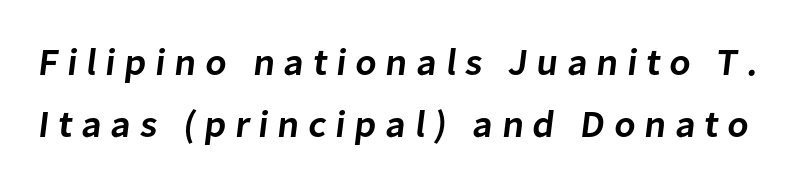
Q: Is the text bold? A: Semi-bold.
Q: Is the typeface a serif or a sans-serif typeface? A: Sans-serif.
Q: Is the text underlined? A: No.
Q: Is the spacing between letters normal or unusually wide? A: Unusually wide.
Q: Is the spacing between lines tight, normal or loose? A: Normal.
Q: Width (condensed, normal, or wide)? A: Normal.
Q: Stroke contrast? A: Low.
Q: x-height? A: Medium.
Q: Monospaced? A: No.
